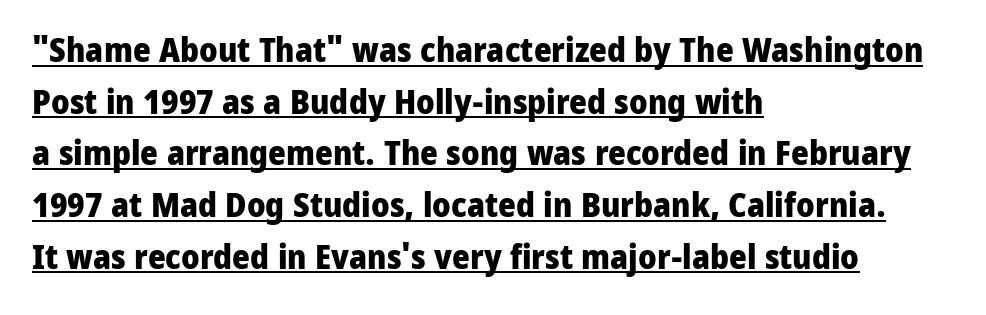
{"serif": "no", "italic": "no", "bold": "yes", "weight": "heavy", "width": "normal", "stroke_contrast": "low", "x_height": "medium", "monospaced": "no", "underline": "yes", "align": "left", "line_spacing": "normal", "line_spacing_ratio": 1.52, "letter_spacing": "normal", "letter_spacing_em": 0.0, "glyph_px": 34}
